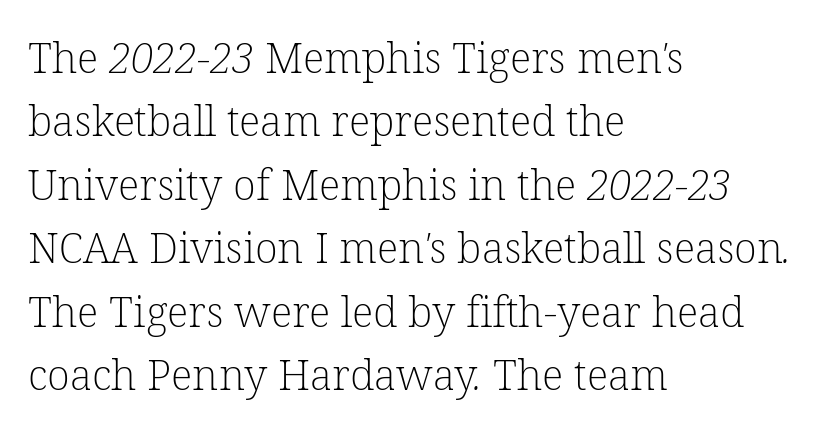
Q: Is the text bold? A: No.
Q: Is the typeface a serif or a sans-serif typeface? A: Serif.
Q: Is the text underlined? A: No.
Q: How is the paragraph aligned? A: Left-aligned.
Q: Is the spacing between letters normal or unusually wide? A: Normal.
Q: Is the spacing between lines tight, normal or loose? A: Normal.
Q: Width (condensed, normal, or wide)? A: Normal.
Q: Stroke contrast? A: Low.
Q: x-height? A: Medium.
Q: Monospaced? A: No.
